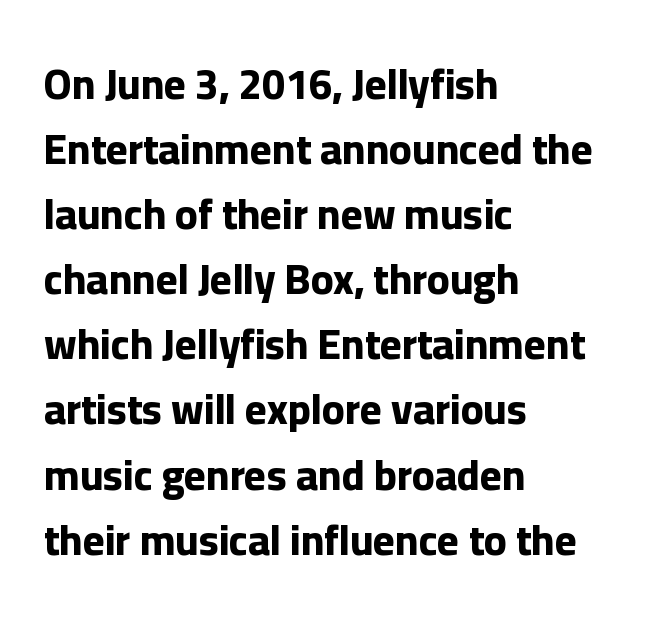
The image shows 42 px bold sans-serif type, upright; set left-aligned, normal line spacing (1.55x), normal letter spacing, not underlined; low stroke contrast and a medium x-height.
